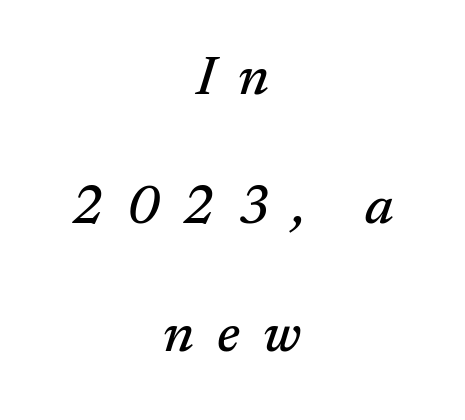
Q: Is the text italic (slanted)? A: Yes, it leans right by about 17 degrees.
Q: Is the typeface a serif or a sans-serif typeface? A: Serif.
Q: Is the text underlined? A: No.
Q: How is the paragraph aligned? A: Centered.
Q: Is the spacing between letters normal or unusually wide? A: Unusually wide.
Q: Is the spacing between lines tight, normal or loose? A: Loose.
Q: Width (condensed, normal, or wide)? A: Normal.
Q: Stroke contrast? A: Medium.
Q: x-height? A: Medium.
Q: Monospaced? A: No.
